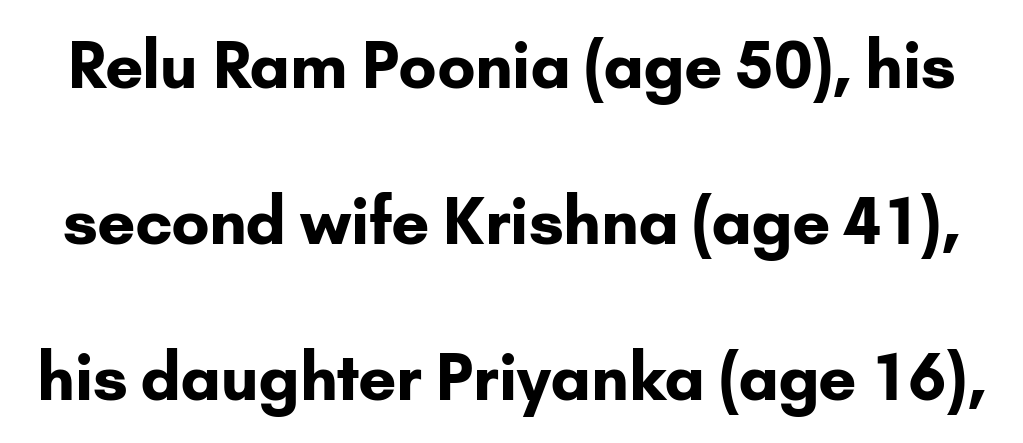
Q: Is the text bold? A: Yes.
Q: Is the text italic (slanted)? A: No, it is upright.
Q: Is the typeface a serif or a sans-serif typeface? A: Sans-serif.
Q: Is the text underlined? A: No.
Q: Is the spacing between letters normal or unusually wide? A: Normal.
Q: Is the spacing between lines tight, normal or loose? A: Loose.
Q: Width (condensed, normal, or wide)? A: Normal.
Q: Stroke contrast? A: Low.
Q: x-height? A: Small.
Q: Monospaced? A: No.
